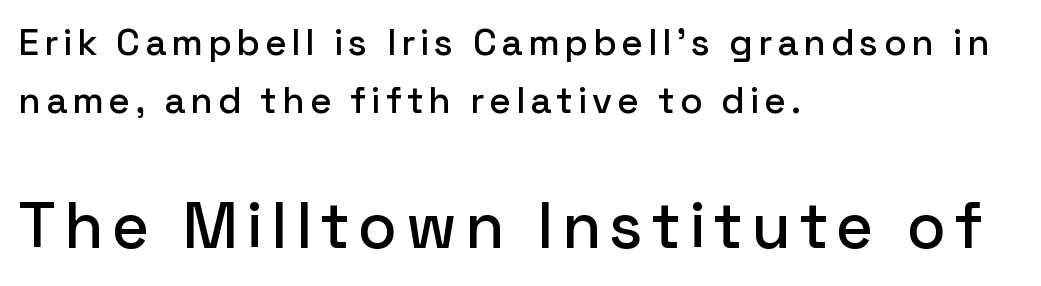
Do the characters align in a grid? No, the font is proportional. Each line starts at the same left margin while the right side varies. This is the regular roman posture of the typeface. Between these two stacked blocks, the lower one wins on size. In terms of leading, this rendering sits right in the middle. To sum up the face: it is a sans, with no serifs.
